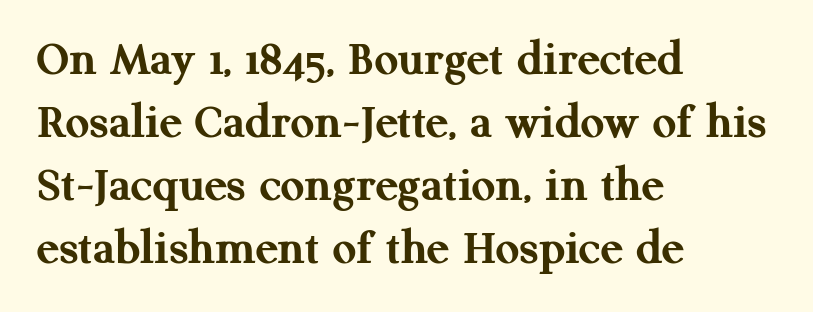
Left-aligned paragraph, ragged on the right. Is the type bold? Yes — the strokes are clearly thick and heavy. Do the letters lean? They stand straight. Descenders hang freely into open space. Do the characters align in a grid? No, the font is proportional.
